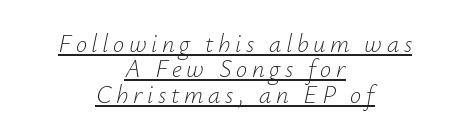
The image shows 25 px text type, italic (leaning right); set centered, tight line spacing (1.02x), underlined.
